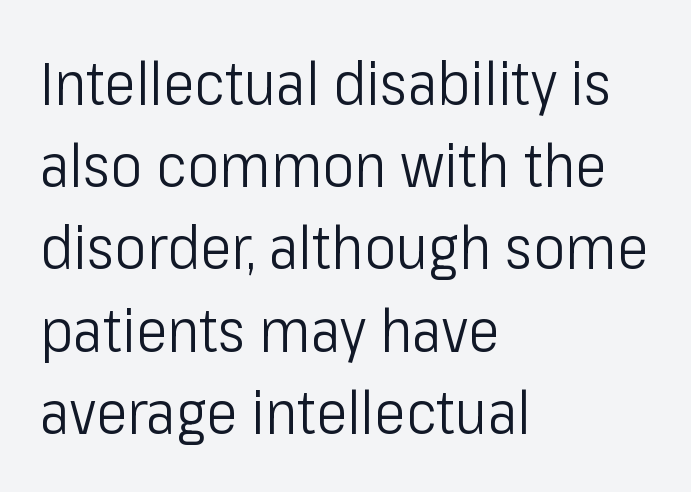
Q: Is the text bold? A: No.
Q: Is the text italic (slanted)? A: No, it is upright.
Q: Is the typeface a serif or a sans-serif typeface? A: Sans-serif.
Q: Is the text underlined? A: No.
Q: How is the paragraph aligned? A: Left-aligned.
Q: Is the spacing between letters normal or unusually wide? A: Normal.
Q: Is the spacing between lines tight, normal or loose? A: Normal.
Q: Width (condensed, normal, or wide)? A: Condensed.
Q: Stroke contrast? A: Low.
Q: x-height? A: Medium.
Q: Monospaced? A: No.
